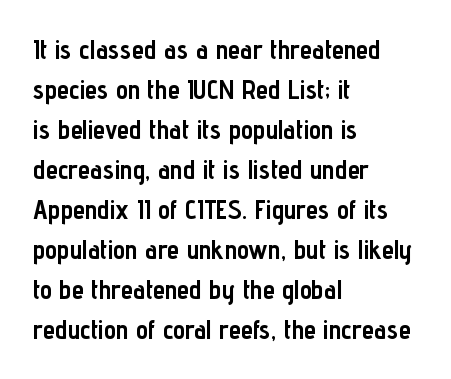
A student would call this left alignment; a typographer would say flush left, rag right. Lines of text with bare space underneath. Does the weight exceed regular? Yes, all the way to bold. Posture: vertical. The rows are spaced the way most documents space them. In terms of letterspacing, this is plain default setting.
